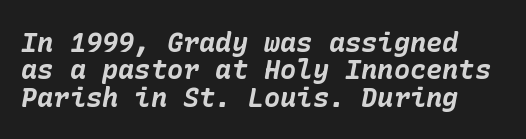
Q: Is the text bold? A: Yes.
Q: Is the text italic (slanted)? A: Yes, it leans right by about 10 degrees.
Q: Is the text underlined? A: No.
Q: Is the spacing between letters normal or unusually wide? A: Normal.
Q: Is the spacing between lines tight, normal or loose? A: Tight.
